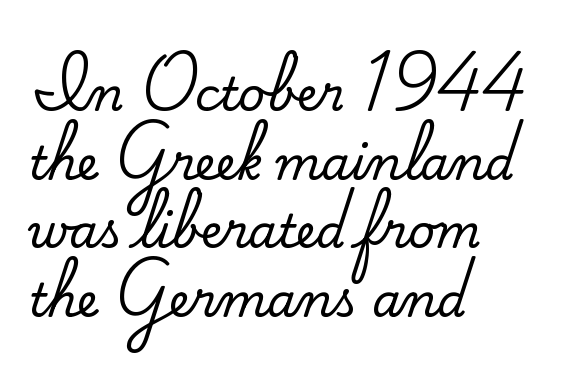
The image shows 46 px serif type; set left-aligned, normal line spacing (1.49x), normal letter spacing, not underlined; medium stroke contrast and a small x-height.
